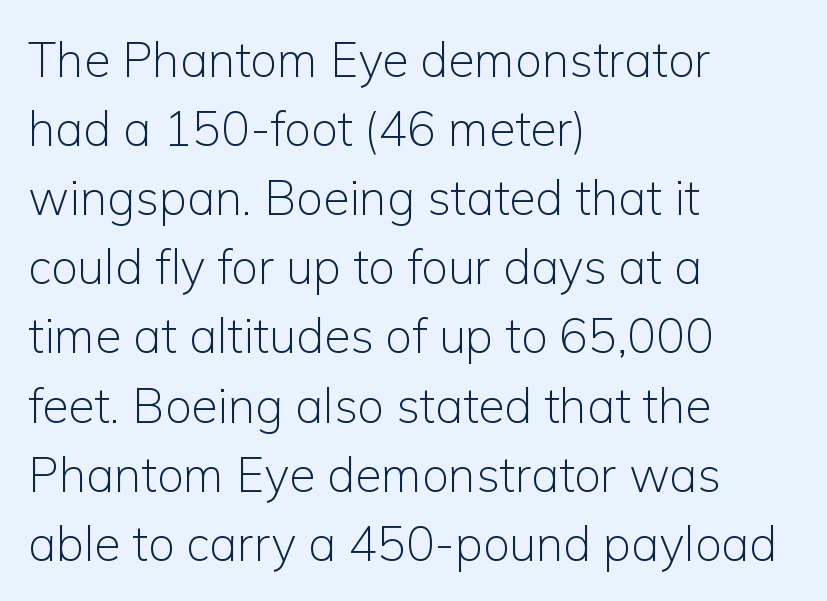
The image shows 48 px light sans-serif type, upright; set left-aligned, normal line spacing (1.44x), normal letter spacing, not underlined; low stroke contrast and a medium x-height.
